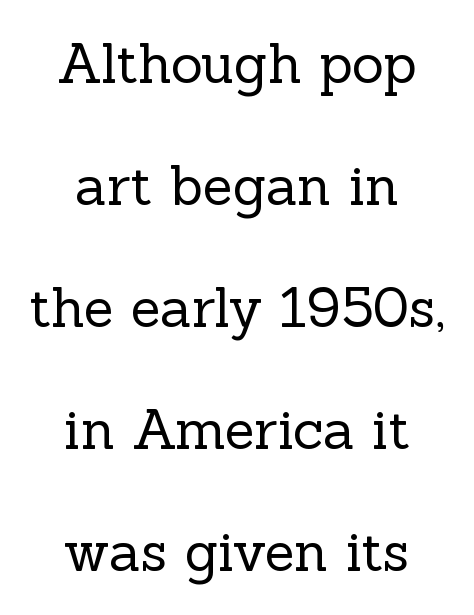
The image shows 55 px regular-weight serif type, upright; set centered, loose line spacing (2.22x), normal letter spacing, not underlined; a medium x-height.
